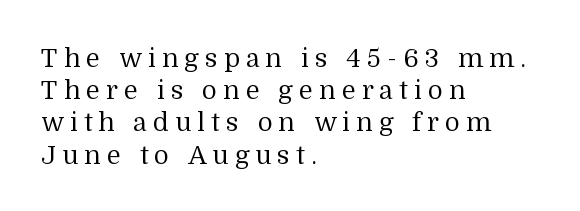
{"italic": "no", "bold": "no", "underline": "no", "align": "left", "line_spacing_ratio": 1.24, "letter_spacing": "wide", "letter_spacing_em": 0.23, "glyph_px": 26}
